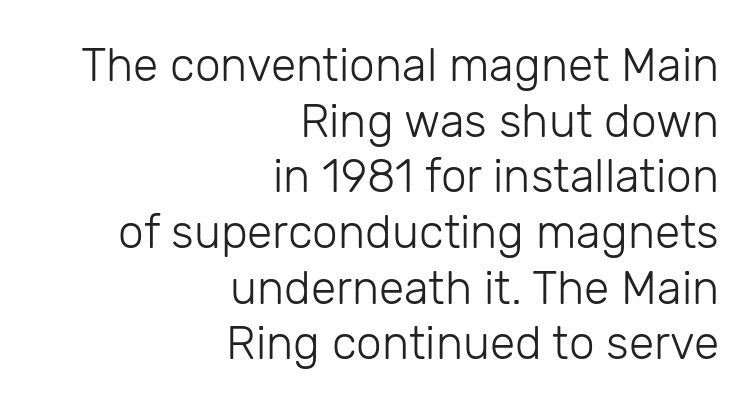
This rendering uses right alignment, leaving the left contour irregular. Lines of text with bare space underneath. The letters stand straight up with perfectly vertical stems. Type style note: lacks serifs. What stands out about the letter spacing? Nothing — it is the standard amount.
